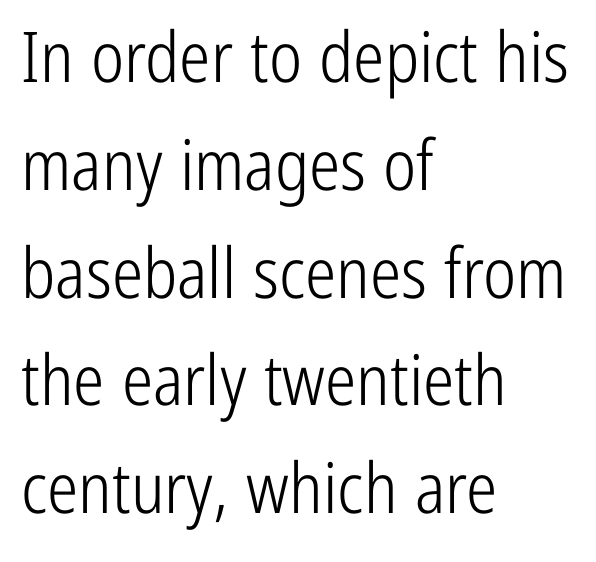
Q: Is the text bold? A: No.
Q: Is the text italic (slanted)? A: No, it is upright.
Q: Is the typeface a serif or a sans-serif typeface? A: Sans-serif.
Q: Is the text underlined? A: No.
Q: How is the paragraph aligned? A: Left-aligned.
Q: Is the spacing between letters normal or unusually wide? A: Normal.
Q: Is the spacing between lines tight, normal or loose? A: Normal.
Q: Width (condensed, normal, or wide)? A: Condensed.
Q: Stroke contrast? A: Low.
Q: x-height? A: Medium.
Q: Monospaced? A: No.
